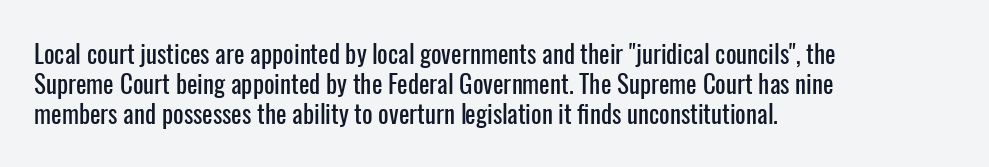
Standard letterfit; no display-style spreading of the glyphs. A typesetter would mark this as roman, not italic. Does the copy run flush right? No — it runs flush left. Words float on clear page, feet unadorned.
